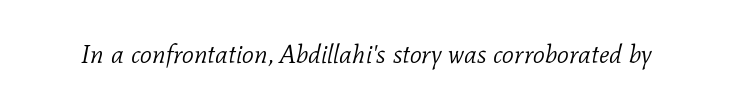
This sample uses plain, unmodified letter spacing. No letter is thick-stroked: the sample isn't bold. The axis of the letterforms is tilted away from vertical. A bare baseline throughout the passage.
